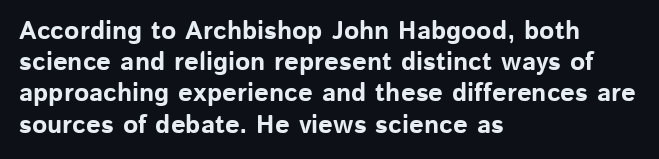
Q: Is the text bold? A: Yes.
Q: Is the text italic (slanted)? A: No, it is upright.
Q: Is the text underlined? A: No.
Q: How is the paragraph aligned? A: Left-aligned.
Q: Is the spacing between letters normal or unusually wide? A: Normal.
